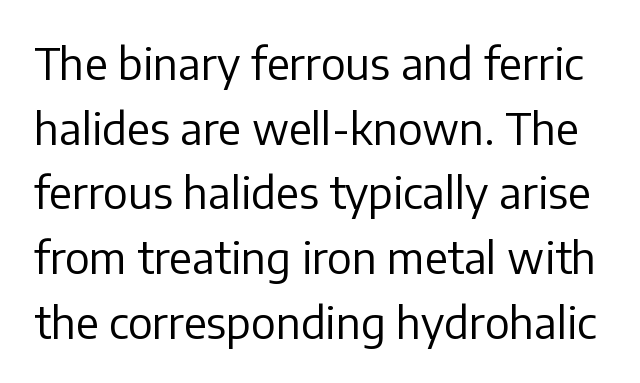
The image shows 44 px regular-weight sans-serif type, upright; set normal line spacing (1.47x), normal letter spacing, not underlined; low stroke contrast and a medium x-height.
